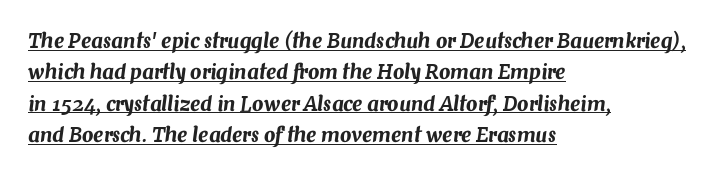
{"italic": "yes", "lean": "right", "slant_degrees": 7, "underline": "yes", "align": "left", "line_spacing": "normal", "line_spacing_ratio": 1.57, "letter_spacing": "normal", "letter_spacing_em": 0.0, "glyph_px": 20}
